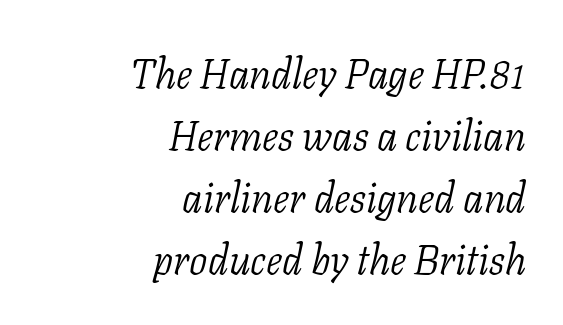
Q: Is the text bold? A: No.
Q: Is the text italic (slanted)? A: Yes, it leans right by about 11 degrees.
Q: Is the typeface a serif or a sans-serif typeface? A: Serif.
Q: Is the text underlined? A: No.
Q: How is the paragraph aligned? A: Right-aligned.
Q: Is the spacing between letters normal or unusually wide? A: Normal.
Q: Is the spacing between lines tight, normal or loose? A: Normal.
Q: Width (condensed, normal, or wide)? A: Normal.
Q: Stroke contrast? A: Low.
Q: x-height? A: Medium.
Q: Monospaced? A: No.
